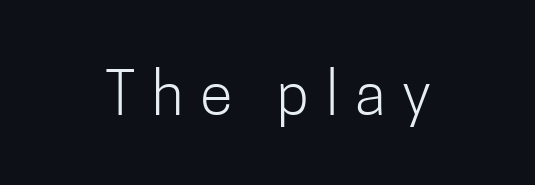
Q: Is the text bold? A: No.
Q: Is the text italic (slanted)? A: No, it is upright.
Q: Is the typeface a serif or a sans-serif typeface? A: Sans-serif.
Q: Is the text underlined? A: No.
Q: Is the spacing between letters normal or unusually wide? A: Unusually wide.
Q: Width (condensed, normal, or wide)? A: Condensed.
Q: Stroke contrast? A: Low.
Q: x-height? A: Medium.
Q: Monospaced? A: No.
